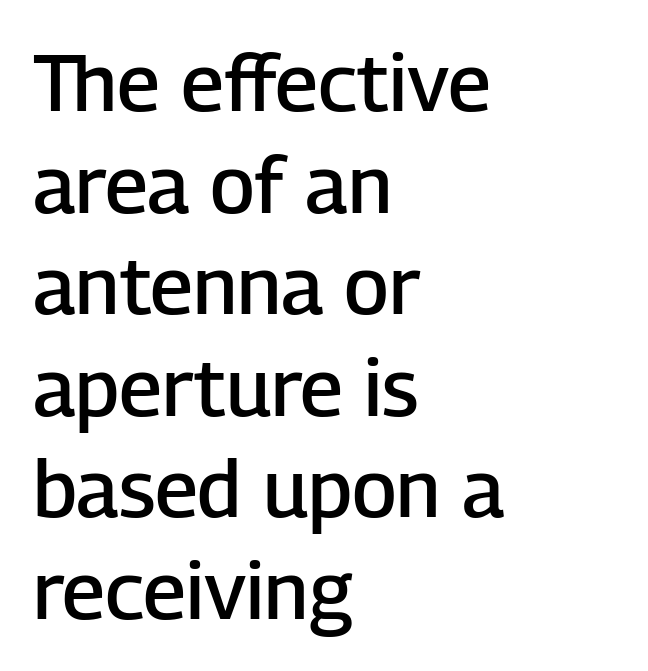
Q: Is the text bold? A: Semi-bold.
Q: Is the text italic (slanted)? A: No, it is upright.
Q: Is the typeface a serif or a sans-serif typeface? A: Sans-serif.
Q: Is the text underlined? A: No.
Q: How is the paragraph aligned? A: Left-aligned.
Q: Is the spacing between letters normal or unusually wide? A: Normal.
Q: Is the spacing between lines tight, normal or loose? A: Normal.
Q: Width (condensed, normal, or wide)? A: Normal.
Q: Stroke contrast? A: Low.
Q: x-height? A: Medium.
Q: Monospaced? A: No.
